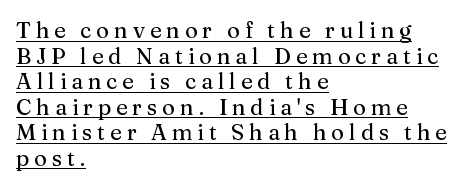
Where is the straight margin? On the left. Do the letters lean? They stand straight. Someone cranked the tracking dial way up on this one. These characters rest on top of a visible drawn line.
